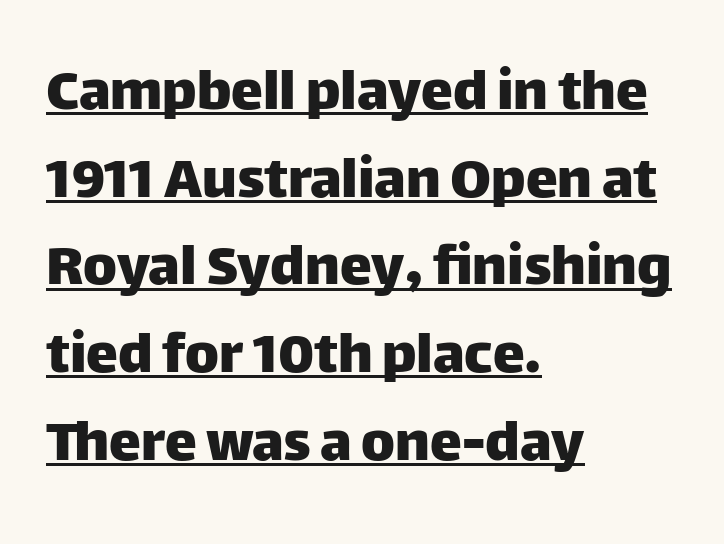
The image shows 64 px sans-serif type, upright; set left-aligned, normal line spacing (1.37x), normal letter spacing, underlined; low stroke contrast and a large x-height.
